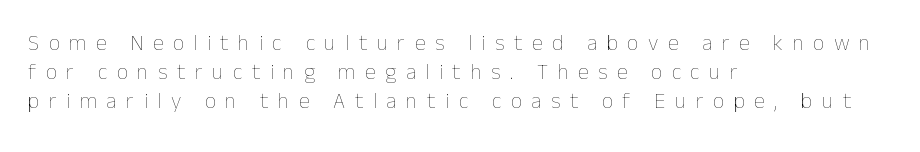
Q: Is the text bold? A: No.
Q: Is the text italic (slanted)? A: No, it is upright.
Q: Is the text underlined? A: No.
Q: How is the paragraph aligned? A: Left-aligned.
Q: Is the spacing between letters normal or unusually wide? A: Unusually wide.
Q: Is the spacing between lines tight, normal or loose? A: Normal.
